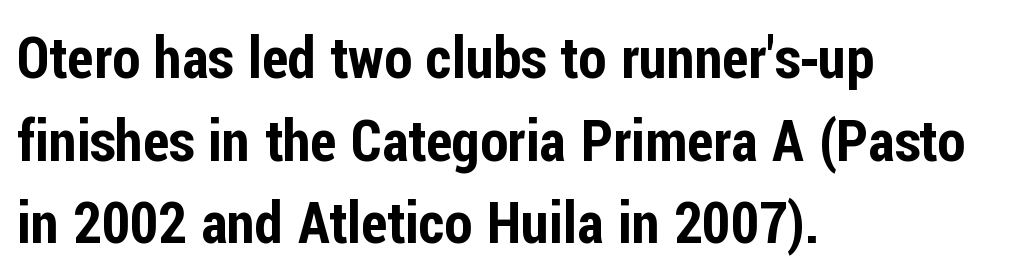
{"serif": "no", "italic": "no", "width": "condensed", "stroke_contrast": "low", "x_height": "medium", "monospaced": "no", "underline": "no", "align": "left", "line_spacing": "normal", "line_spacing_ratio": 1.45, "letter_spacing": "normal", "letter_spacing_em": 0.0, "glyph_px": 57}
